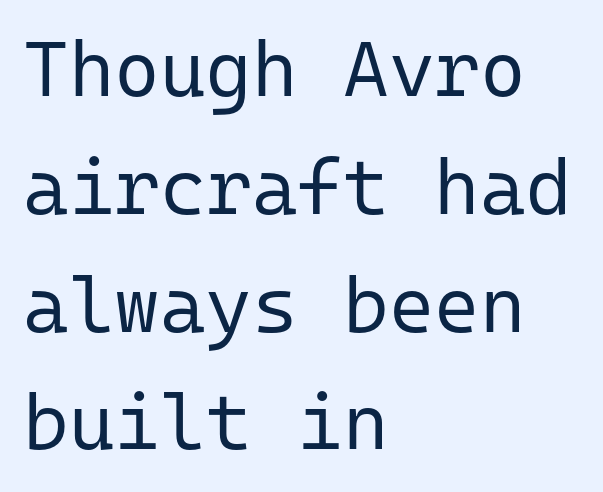
Designer's note — italics off, roman on. Just letters on the line, the space beneath them empty. If you drew a ruler down the left edge, every line would touch it. Examine the stroke ends and you'll find no serifs. Regular leading.
